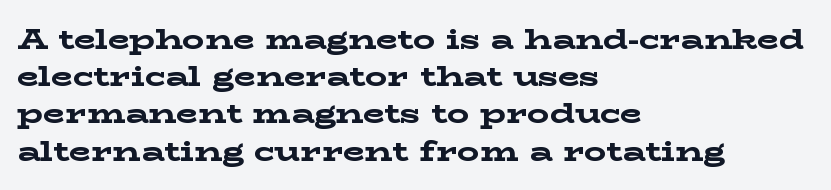
{"serif": "yes", "italic": "no", "bold": "yes", "weight": "bold", "width": "wide", "stroke_contrast": "low", "x_height": "medium", "monospaced": "no", "underline": "no", "align": "left", "line_spacing": "normal", "line_spacing_ratio": 1.33, "letter_spacing": "normal", "letter_spacing_em": 0.0, "glyph_px": 28}
